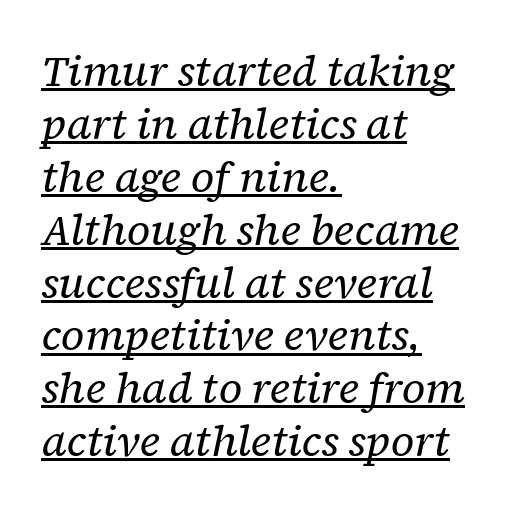
Short and long lines alike share a common starting point at left. Observe the serifs anchoring each vertical stroke in this sample. Between one letter and the next there's only the usual sliver of space. These lines are rendered in a variable-pitch font. Weight: regular or lighter. Every character sits at an angle, as italics do.
